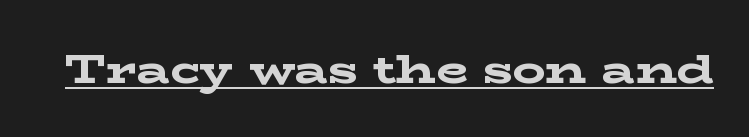
The image shows 41 px bold, wide serif type, upright; set normal letter spacing, underlined; low stroke contrast and a medium x-height.
